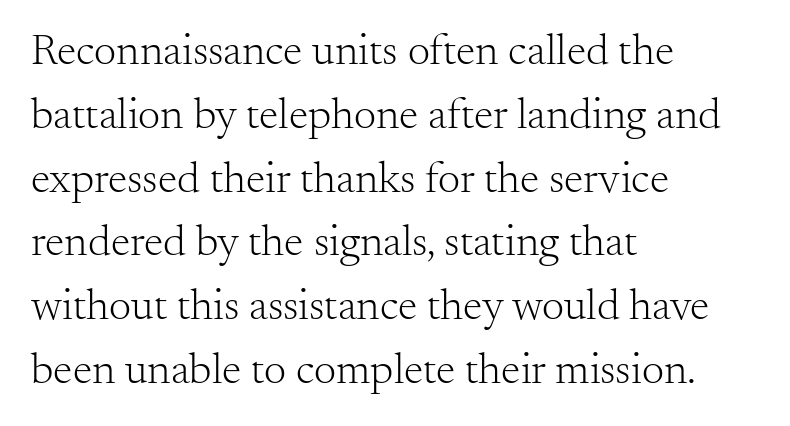
The image shows 44 px light serif type, upright; set left-aligned, normal line spacing (1.45x), normal letter spacing, not underlined; medium stroke contrast and a small x-height.
